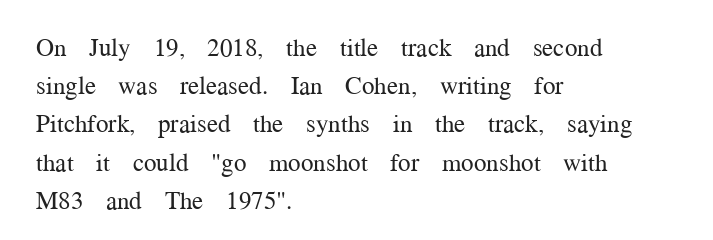
The glyphs are unaccompanied by any horizontal stroke below them. Posture: vertical. These lines keep a tight, regular rhythm from letter to letter. Interline gaps are of average width in this sample. The paragraph shown leans on its left margin.
